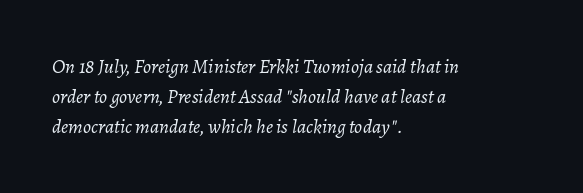
The image shows 20 px text type, italic (leaning right); set left-aligned, normal line spacing (1.51x), normal letter spacing, not underlined.
